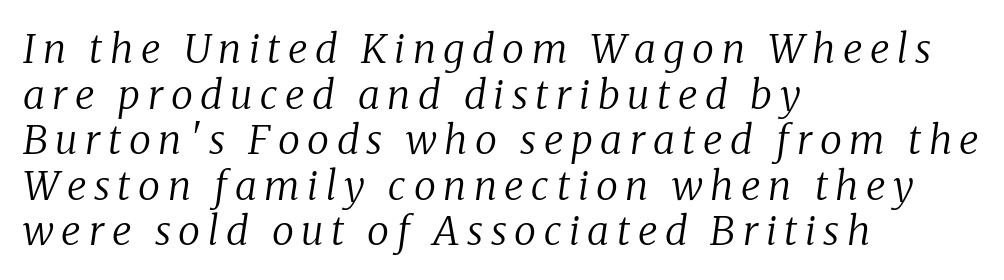
Yep, that's italic — everything's leaning. The lines in this sample share a left origin and differ only in where they stop. The face used here is seriffed, in the tradition of book romans. The area under the type is left untouched. You could barely slide anything between these rows.
